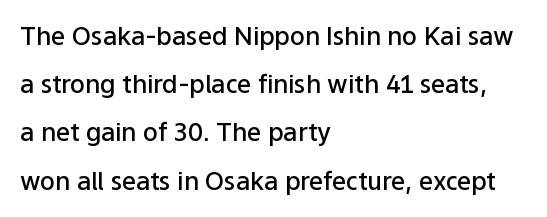
Honestly, the letter spacing is just normal — you wouldn't notice it. The letters stand upright; this is a roman face. In terms of leading, this rendering errs on the spacious side. Stroke thickness is moderately raised; the sample reads as semibold. Beneath every word, the page is bare.
